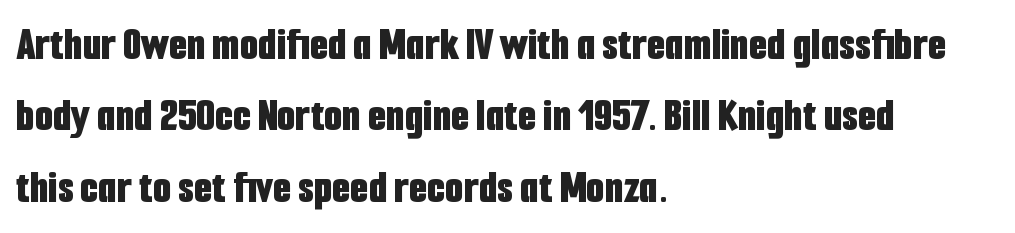
Q: Is the text bold? A: Yes.
Q: Is the text italic (slanted)? A: No, it is upright.
Q: Is the typeface a serif or a sans-serif typeface? A: Sans-serif.
Q: Is the text underlined? A: No.
Q: How is the paragraph aligned? A: Left-aligned.
Q: Is the spacing between letters normal or unusually wide? A: Normal.
Q: Is the spacing between lines tight, normal or loose? A: Normal.
Q: Width (condensed, normal, or wide)? A: Condensed.
Q: Stroke contrast? A: Low.
Q: x-height? A: Medium.
Q: Monospaced? A: No.
